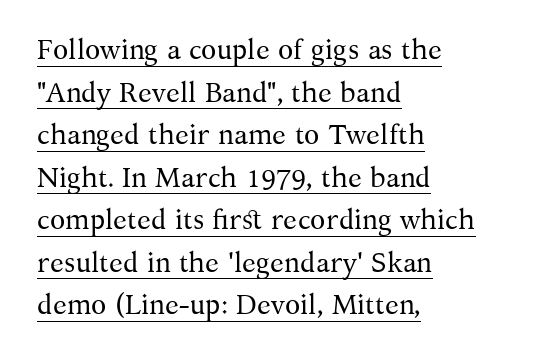
The image shows 28 px regular-weight serif type, upright; set left-aligned, normal line spacing (1.52x), normal letter spacing, underlined; medium stroke contrast and a medium x-height.
